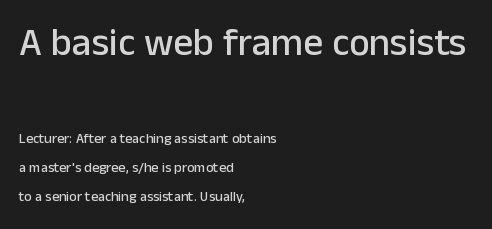
Stroke terminals: plain, sans-serif. Look at the tracking — it's just the regular setting, nothing added. The face used here is proportionally spaced, like ordinary book or web type. The lines in this sample share a left origin and differ only in where they stop.
